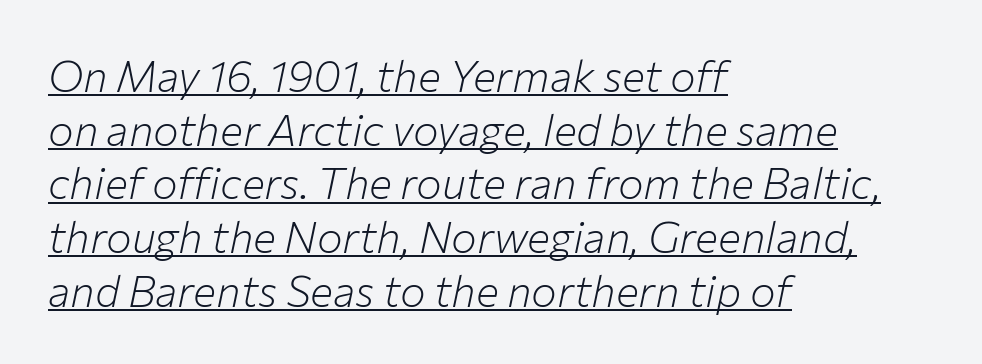
Q: Is the text bold? A: No.
Q: Is the text italic (slanted)? A: Yes, it leans right by about 12 degrees.
Q: Is the text underlined? A: Yes.
Q: How is the paragraph aligned? A: Left-aligned.
Q: Is the spacing between letters normal or unusually wide? A: Normal.
Q: Is the spacing between lines tight, normal or loose? A: Normal.
Q: Width (condensed, normal, or wide)? A: Normal.
Q: Stroke contrast? A: Low.
Q: x-height? A: Medium.
Q: Monospaced? A: No.
